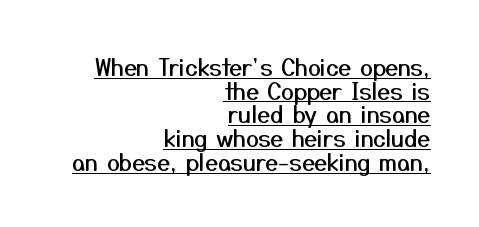
Compared with typical body copy, the letter spacing here is the same. Closely set lines give the paragraph a compact silhouette. This is underlined copy, the kind a proofreader might mark for attention. It's the straight-up-and-down kind of type. Line ends are locked; line starts wander.
